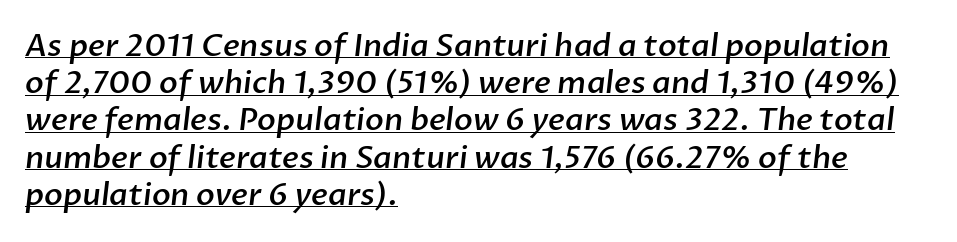
Q: Is the text bold? A: Semi-bold.
Q: Is the typeface a serif or a sans-serif typeface? A: Sans-serif.
Q: Is the text underlined? A: Yes.
Q: How is the paragraph aligned? A: Left-aligned.
Q: Is the spacing between letters normal or unusually wide? A: Normal.
Q: Width (condensed, normal, or wide)? A: Normal.
Q: Stroke contrast? A: Low.
Q: x-height? A: Medium.
Q: Monospaced? A: No.
